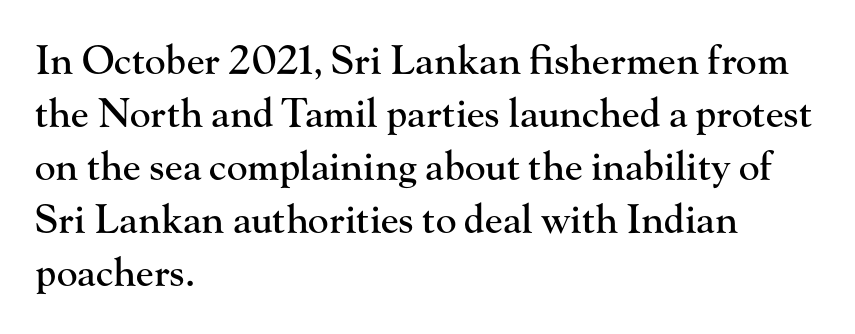
This sample is left-justified, so line endings fall wherever the words run out. Rows of type keep a routine distance in the vertical direction. Proportional: the letters do not fall into vertical columns. Honestly, the letter spacing is just normal — you wouldn't notice it.
